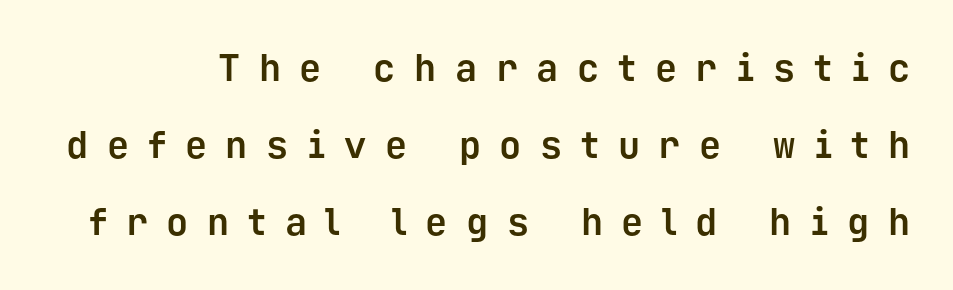
Bare-footed words on every line. This sample uses expanded letter spacing, leaving extra air between glyphs. Quick note: not italic, upright. One glance says open: line gaps are wider than usual. Every character here occupies the same horizontal width, giving the sample a typewriter-like rhythm.
